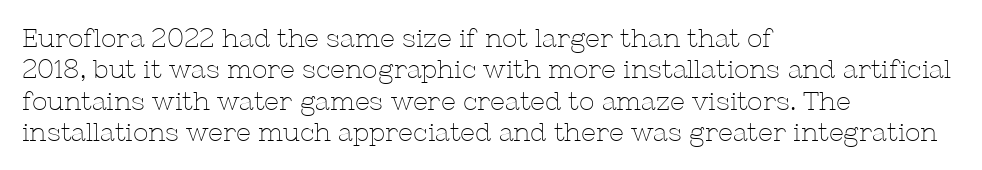
Q: Is the text bold? A: No.
Q: Is the text italic (slanted)? A: No, it is upright.
Q: Is the text underlined? A: No.
Q: How is the paragraph aligned? A: Left-aligned.
Q: Is the spacing between letters normal or unusually wide? A: Normal.
